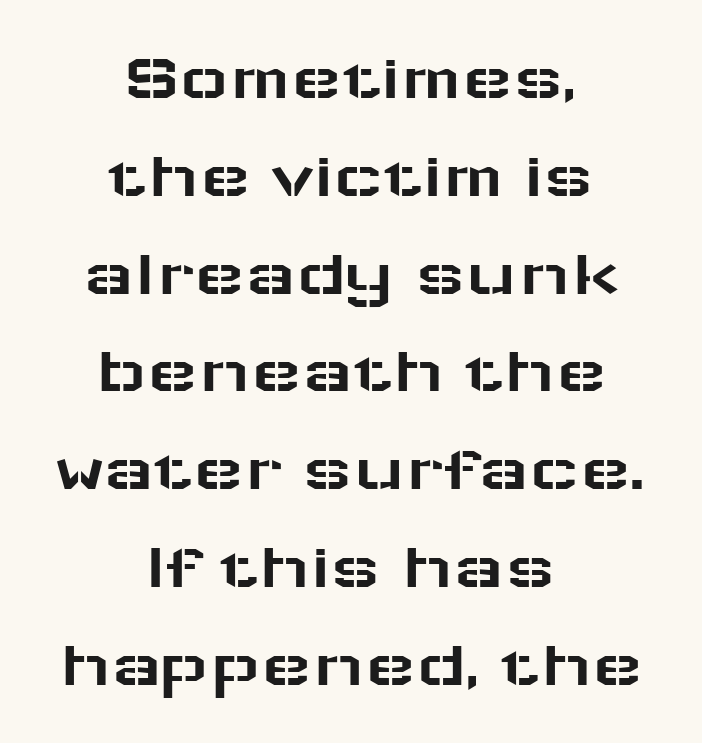
The image shows 67 px wide sans-serif type, upright; set centered, normal line spacing (1.46x), normal letter spacing, not underlined; low stroke contrast and a medium x-height.
